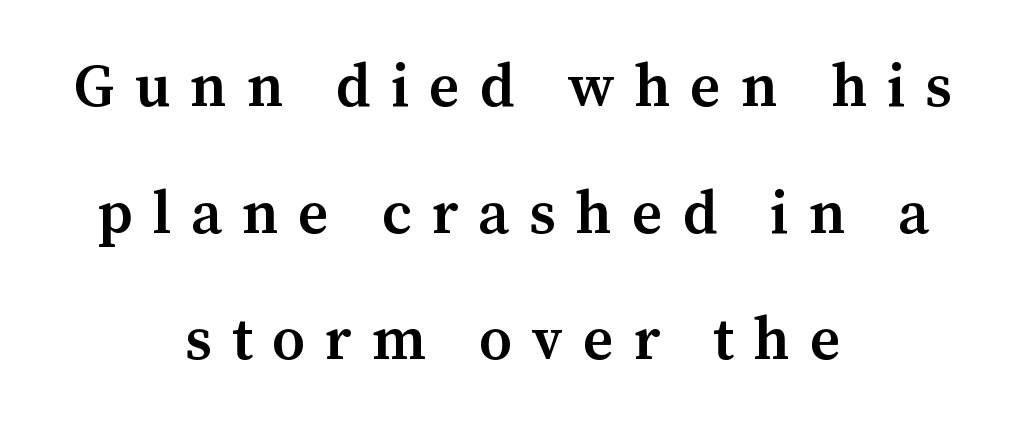
{"serif": "yes", "italic": "no", "bold": "semi", "weight": "semibold", "width": "normal", "stroke_contrast": "medium", "x_height": "medium", "monospaced": "no", "underline": "no", "align": "center", "line_spacing": "loose", "line_spacing_ratio": 2.11, "letter_spacing": "wide", "letter_spacing_em": 0.33, "glyph_px": 60}
